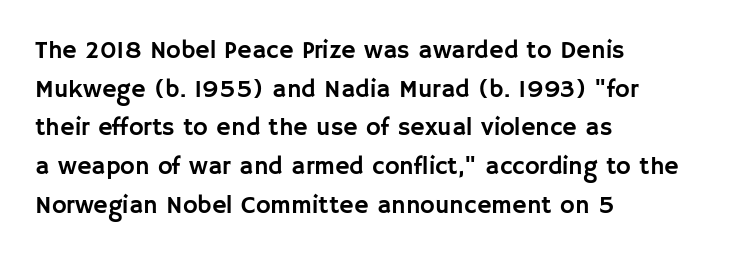
Q: Is the text italic (slanted)? A: No, it is upright.
Q: Is the text underlined? A: No.
Q: How is the paragraph aligned? A: Left-aligned.
Q: Is the spacing between letters normal or unusually wide? A: Normal.
Q: Is the spacing between lines tight, normal or loose? A: Normal.
